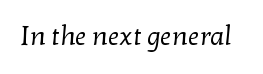
The image shows 26 px text type; set normal letter spacing, not underlined.
